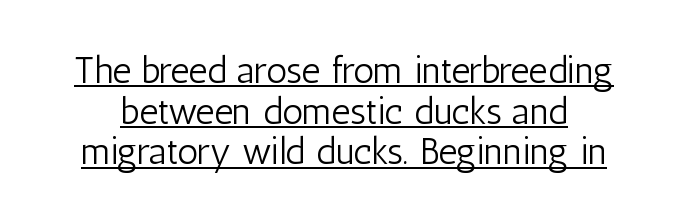
Proportional: the letters do not fall into vertical columns. Heft: none added — not bold. Check the space under the baseline: a stroke is drawn there. Is the letter spacing exaggerated? No — it looks like the ordinary default. What's the leading like? Squeezed, with rows nearly overlapping.
